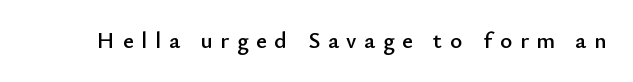
Glyph-to-glyph distance is far greater than everyday printed text. The type sits square on the baseline with zero lean. The gap between lines stays unmarked.
